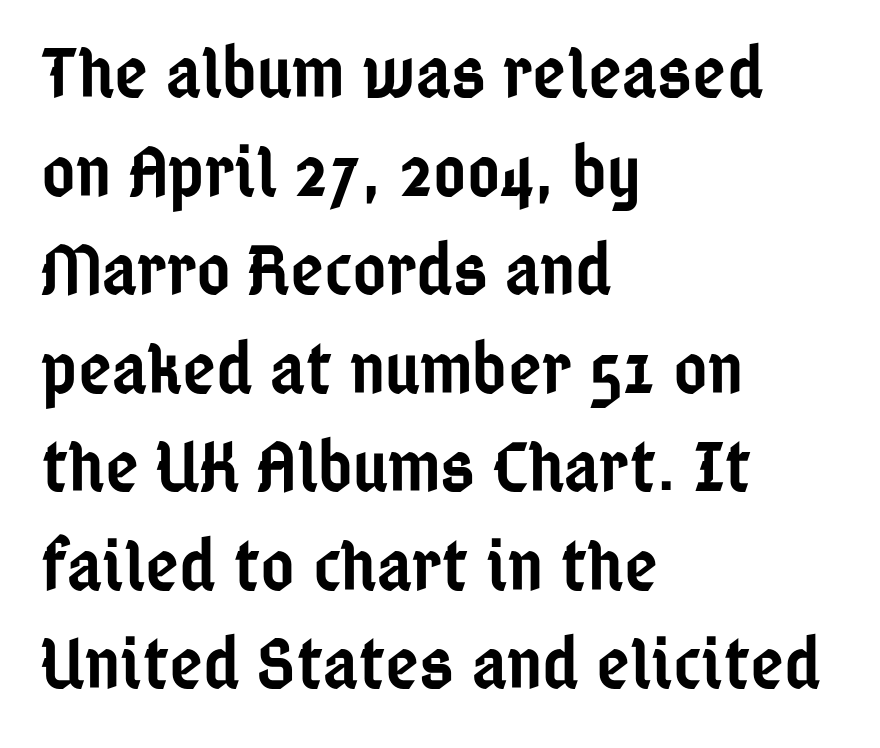
{"serif": "no", "italic": "no", "bold": "semi", "weight": "semibold", "width": "condensed", "stroke_contrast": "low", "x_height": "medium", "monospaced": "no", "underline": "no", "align": "left", "line_spacing": "normal", "line_spacing_ratio": 1.35, "letter_spacing": "normal", "letter_spacing_em": 0.0, "glyph_px": 73}
